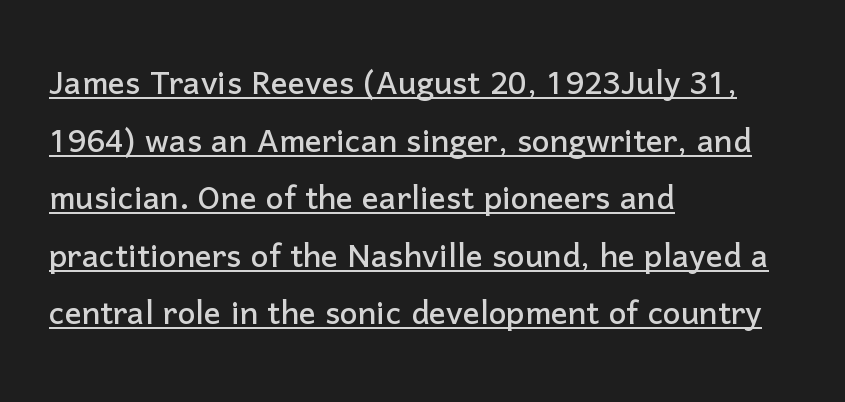
Q: Is the text italic (slanted)? A: No, it is upright.
Q: Is the typeface a serif or a sans-serif typeface? A: Sans-serif.
Q: Is the text underlined? A: Yes.
Q: How is the paragraph aligned? A: Left-aligned.
Q: Is the spacing between letters normal or unusually wide? A: Normal.
Q: Is the spacing between lines tight, normal or loose? A: Normal.
Q: Width (condensed, normal, or wide)? A: Normal.
Q: Stroke contrast? A: Low.
Q: x-height? A: Medium.
Q: Monospaced? A: No.
